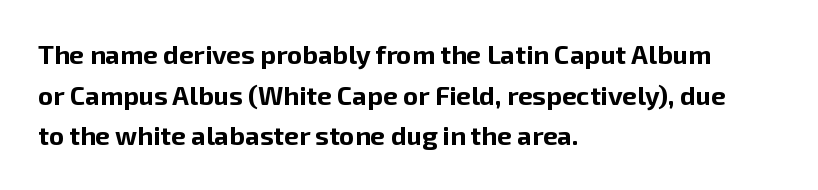
The image shows 26 px bold type, upright; set left-aligned, normal line spacing (1.56x), normal letter spacing, not underlined.
